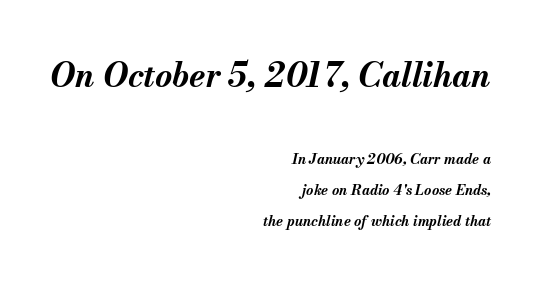
The image shows 33 px bold type, italic (leaning right); set right-aligned, loose line spacing (2.21x), normal letter spacing, not underlined; the first (top) block is 2.36x larger; medium stroke contrast and a small x-height.
